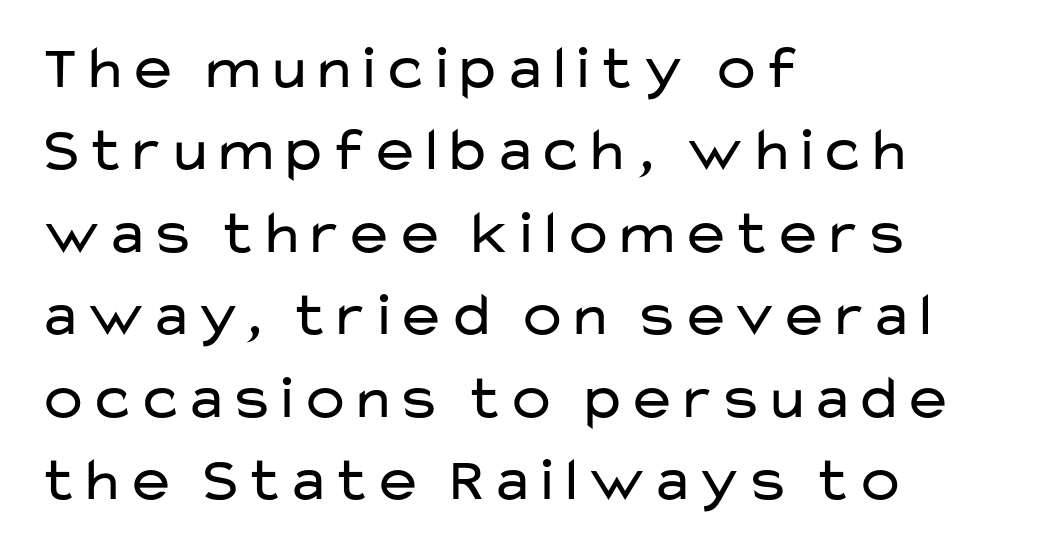
Q: Is the text bold? A: No.
Q: Is the text italic (slanted)? A: No, it is upright.
Q: Is the typeface a serif or a sans-serif typeface? A: Sans-serif.
Q: Is the text underlined? A: No.
Q: How is the paragraph aligned? A: Left-aligned.
Q: Is the spacing between letters normal or unusually wide? A: Normal.
Q: Is the spacing between lines tight, normal or loose? A: Normal.
Q: Width (condensed, normal, or wide)? A: Wide.
Q: Stroke contrast? A: Low.
Q: x-height? A: Medium.
Q: Monospaced? A: No.
